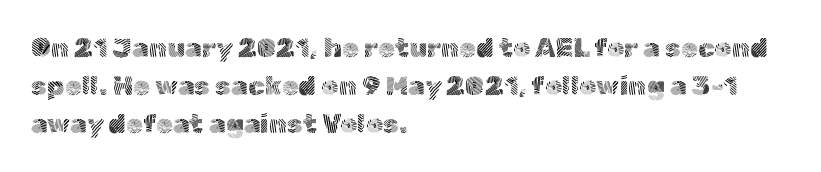
The image shows 27 px text type, upright; set left-aligned, normal line spacing (1.41x), normal letter spacing, not underlined.
